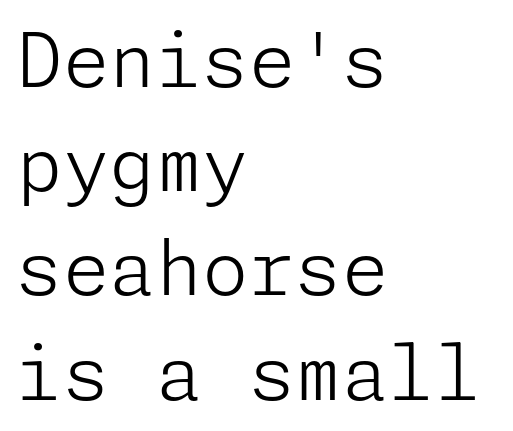
Q: Is the text bold? A: No.
Q: Is the text italic (slanted)? A: No, it is upright.
Q: Is the typeface a serif or a sans-serif typeface? A: Sans-serif.
Q: Is the text underlined? A: No.
Q: How is the paragraph aligned? A: Left-aligned.
Q: Is the spacing between letters normal or unusually wide? A: Normal.
Q: Is the spacing between lines tight, normal or loose? A: Normal.
Q: Width (condensed, normal, or wide)? A: Normal.
Q: Stroke contrast? A: Low.
Q: x-height? A: Medium.
